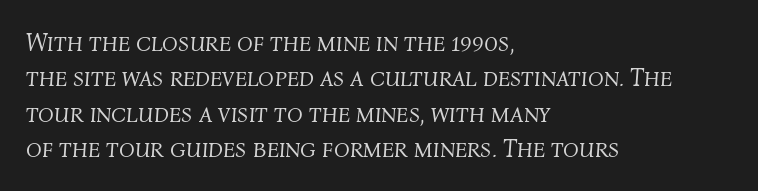
The image shows 26 px text type, italic (leaning right); set left-aligned, normal line spacing (1.36x), normal letter spacing, not underlined.
